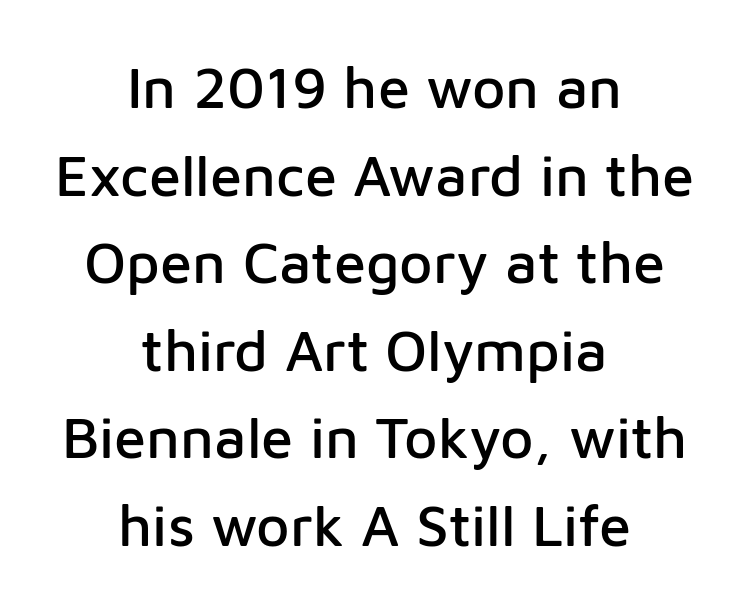
These lines are rendered in a variable-pitch font. A typesetter would call this zero additional tracking. The zone under the glyphs is completely vacant. The line-height multiplier appears to be the usual default.
